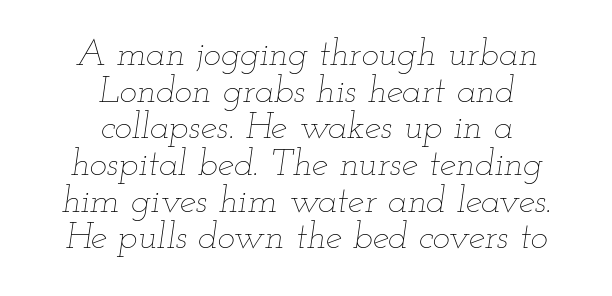
The image shows 37 px thin, wide type, italic (leaning right); set centered, tight line spacing (0.99x), normal letter spacing, not underlined; low stroke contrast and a small x-height.
